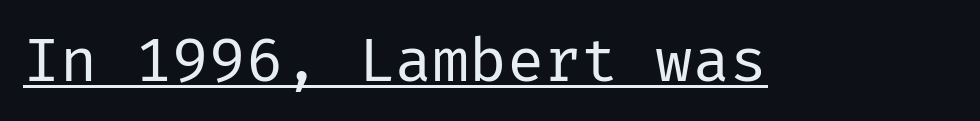
{"serif": "no", "italic": "no", "bold": "no", "weight": "regular", "width": "normal", "stroke_contrast": "low", "x_height": "medium", "underline": "yes", "letter_spacing": "normal", "letter_spacing_em": 0.0, "glyph_px": 62}
